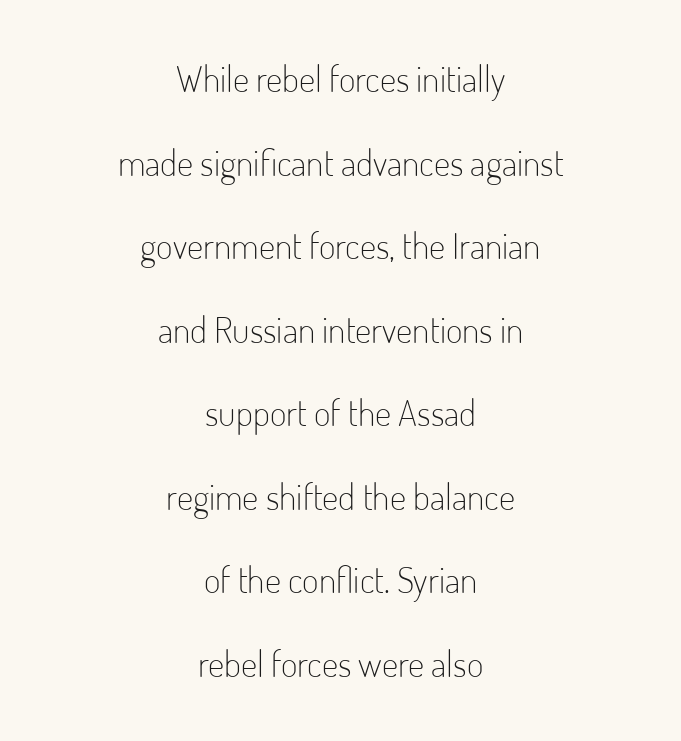
The image shows 36 px light, condensed sans-serif type, upright; set centered, loose line spacing (2.32x), normal letter spacing, not underlined; low stroke contrast and a small x-height.
